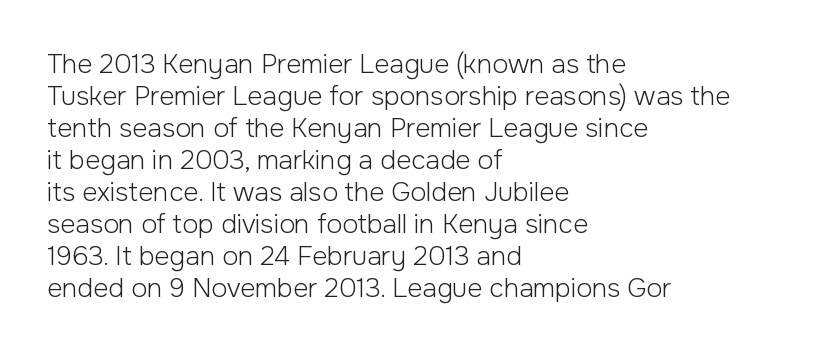
Q: Is the text bold? A: No.
Q: Is the text italic (slanted)? A: No, it is upright.
Q: Is the text underlined? A: No.
Q: How is the paragraph aligned? A: Left-aligned.
Q: Is the spacing between letters normal or unusually wide? A: Normal.
